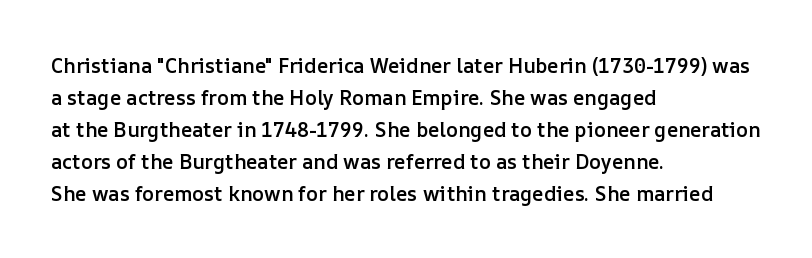
The image shows 20 px text type, upright; set left-aligned, normal line spacing (1.6x), normal letter spacing, not underlined.
